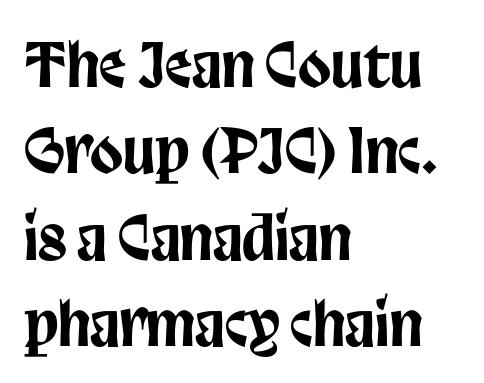
Q: Is the text italic (slanted)? A: No, it is upright.
Q: Is the typeface a serif or a sans-serif typeface? A: Sans-serif.
Q: Is the text underlined? A: No.
Q: How is the paragraph aligned? A: Left-aligned.
Q: Is the spacing between letters normal or unusually wide? A: Normal.
Q: Is the spacing between lines tight, normal or loose? A: Normal.
Q: Width (condensed, normal, or wide)? A: Condensed.
Q: Stroke contrast? A: Low.
Q: x-height? A: Large.
Q: Monospaced? A: No.
